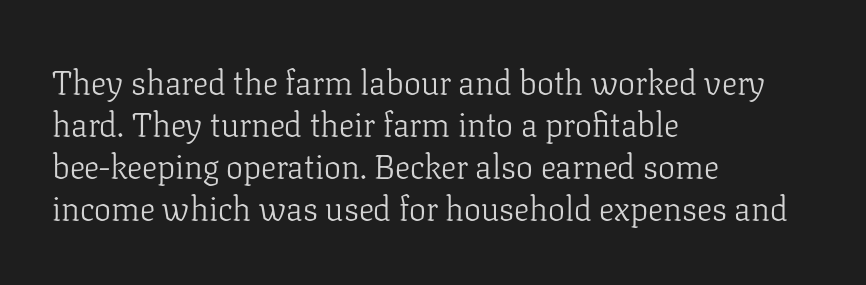
Q: Is the text bold? A: No.
Q: Is the text italic (slanted)? A: No, it is upright.
Q: Is the typeface a serif or a sans-serif typeface? A: Serif.
Q: Is the text underlined? A: No.
Q: How is the paragraph aligned? A: Left-aligned.
Q: Is the spacing between letters normal or unusually wide? A: Normal.
Q: Width (condensed, normal, or wide)? A: Normal.
Q: Stroke contrast? A: Low.
Q: x-height? A: Medium.
Q: Monospaced? A: No.
